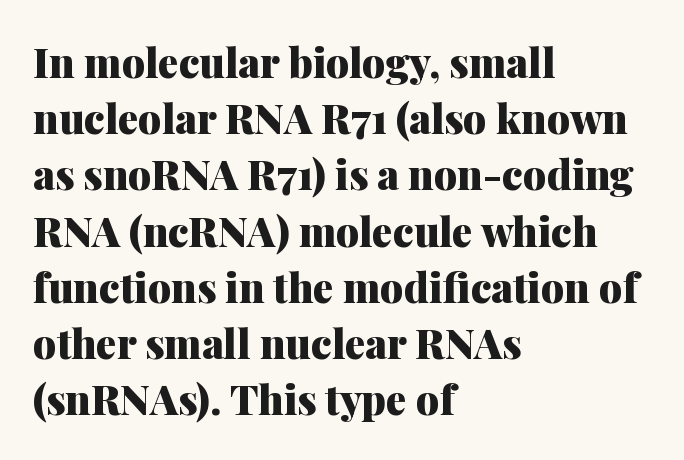
Q: Is the text bold? A: Yes.
Q: Is the text italic (slanted)? A: No, it is upright.
Q: Is the typeface a serif or a sans-serif typeface? A: Serif.
Q: Is the text underlined? A: No.
Q: How is the paragraph aligned? A: Left-aligned.
Q: Is the spacing between letters normal or unusually wide? A: Normal.
Q: Is the spacing between lines tight, normal or loose? A: Normal.
Q: Width (condensed, normal, or wide)? A: Normal.
Q: Stroke contrast? A: Medium.
Q: x-height? A: Medium.
Q: Monospaced? A: No.
